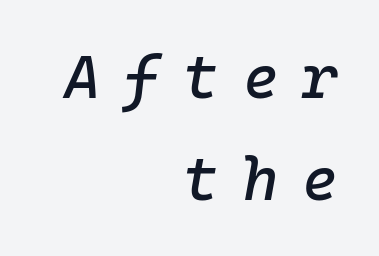
The image shows 61 px text type, italic (leaning right); set right-aligned, normal line spacing (1.67x), unusually wide letter spacing (+0.39 em), not underlined; low stroke contrast and a medium x-height.
